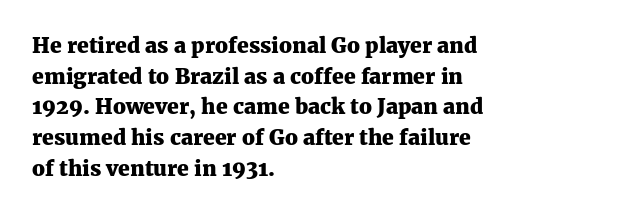
{"italic": "no", "bold": "yes", "underline": "no", "align": "left", "line_spacing": "normal", "line_spacing_ratio": 1.46, "letter_spacing": "normal", "letter_spacing_em": 0.0, "glyph_px": 21}
